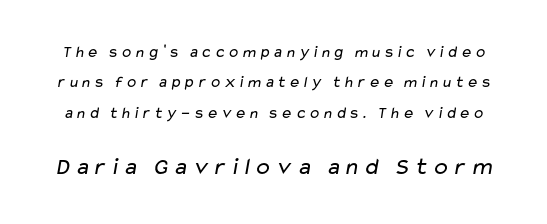
Q: Is the text bold? A: No.
Q: Is the text underlined? A: No.
Q: Is the spacing between lines tight, normal or loose? A: Loose.
Q: Which block of text is set in a larger size, the first (top) or the second (bottom)? A: The second (bottom) one.
